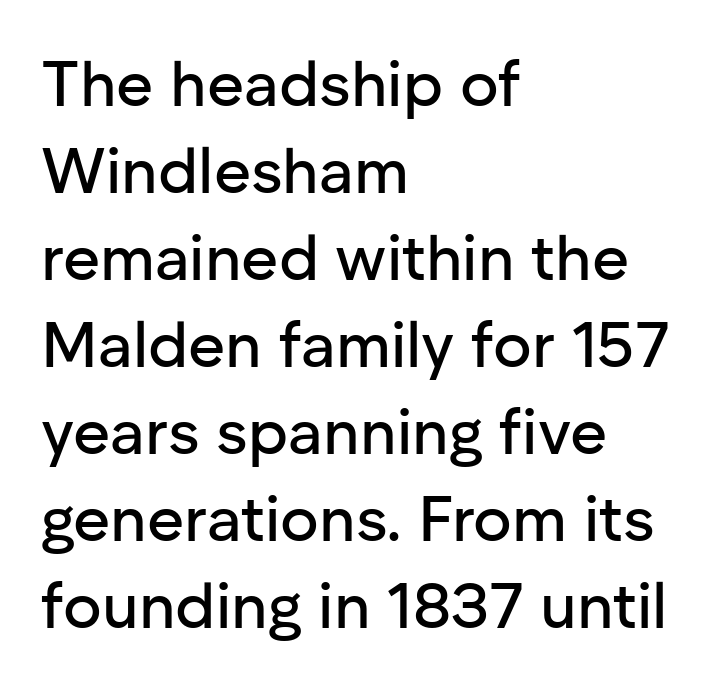
The image shows 64 px sans-serif type, upright; set left-aligned, normal line spacing (1.36x), normal letter spacing, not underlined; low stroke contrast and a medium x-height.
